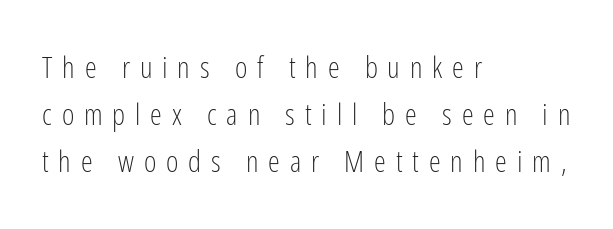
The lines sit at an ordinary, default distance from one another. The font is comparable to plain body text, perhaps lighter. These lines are composed in type without serifs. Does the lettering tilt? It doesn't — this is upright. Inter-character spacing is expanded well beyond the font's built-in metrics. The typesetter chose a ragged-right arrangement here.
